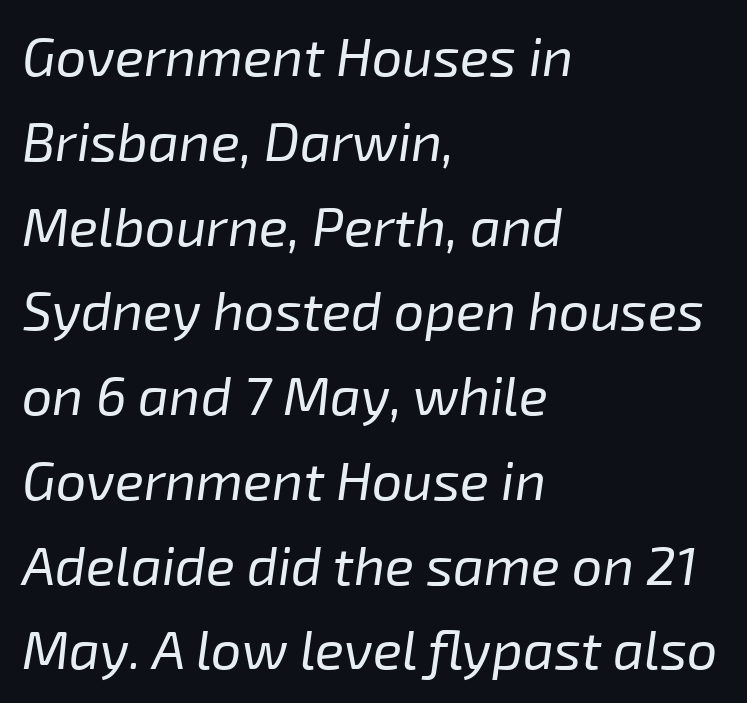
The image shows 54 px regular-weight type, italic (leaning right); set left-aligned, normal line spacing (1.57x), normal letter spacing, not underlined; low stroke contrast and a medium x-height.
